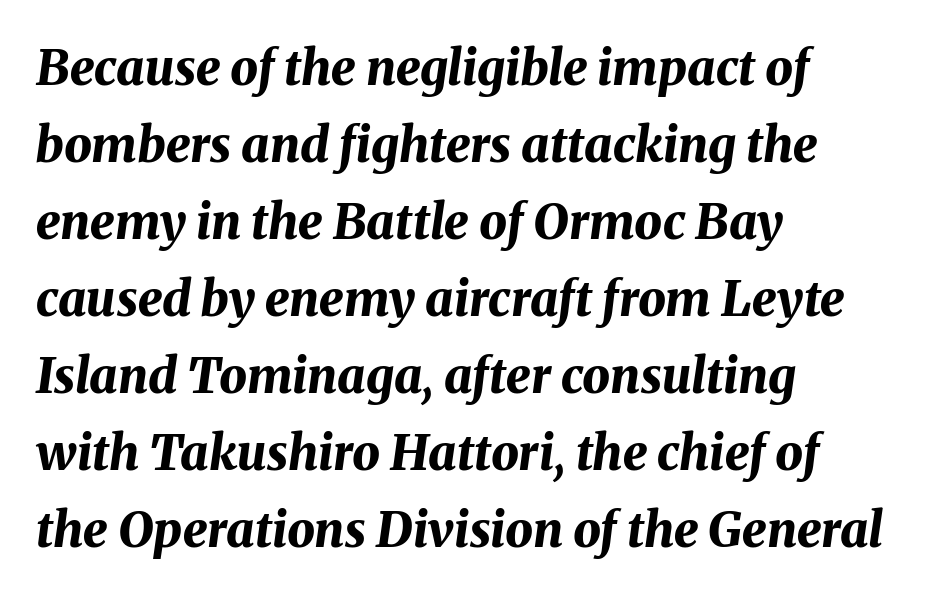
{"italic": "yes", "lean": "right", "slant_degrees": 8, "bold": "yes", "weight": "bold", "width": "normal", "stroke_contrast": "medium", "x_height": "medium", "monospaced": "no", "underline": "no", "align": "left", "line_spacing": "normal", "line_spacing_ratio": 1.57, "letter_spacing": "normal", "letter_spacing_em": 0.0, "glyph_px": 49}
